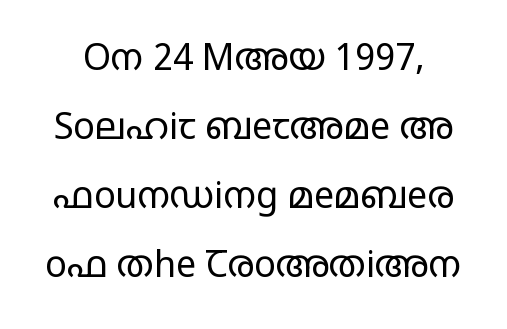
Q: Is the text bold? A: No.
Q: Is the text italic (slanted)? A: No, it is upright.
Q: Is the typeface a serif or a sans-serif typeface? A: Sans-serif.
Q: Is the text underlined? A: No.
Q: Is the spacing between letters normal or unusually wide? A: Normal.
Q: Is the spacing between lines tight, normal or loose? A: Loose.
Q: Width (condensed, normal, or wide)? A: Wide.
Q: Stroke contrast? A: Low.
Q: x-height? A: Large.
Q: Monospaced? A: No.
